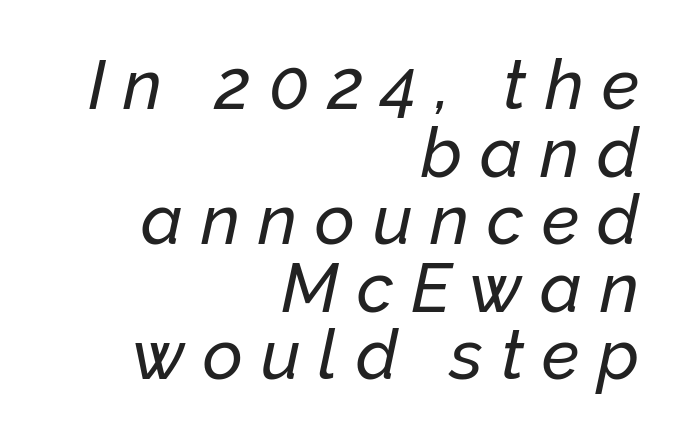
Q: Is the text italic (slanted)? A: Yes, it leans right by about 12 degrees.
Q: Is the text underlined? A: No.
Q: How is the paragraph aligned? A: Right-aligned.
Q: Is the spacing between letters normal or unusually wide? A: Unusually wide.
Q: Is the spacing between lines tight, normal or loose? A: Tight.
Q: Width (condensed, normal, or wide)? A: Normal.
Q: Stroke contrast? A: Low.
Q: x-height? A: Medium.
Q: Monospaced? A: No.
